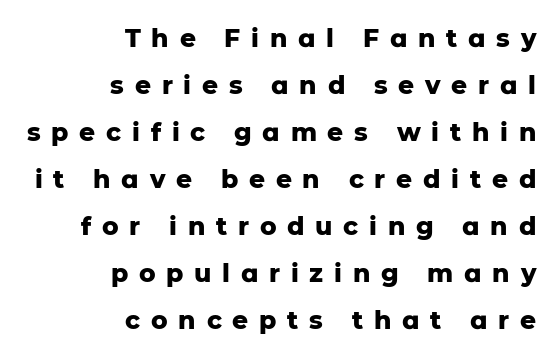
Only glyphs here, with clear space below each row. Inter-character spacing is expanded well beyond the font's built-in metrics. These lines are set flush right with a ragged left edge. In terms of weight, the rendering is a true, heavy bold. The letters stand upright; this is a roman face.
